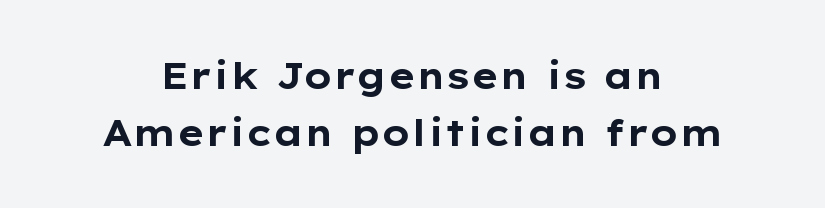
{"serif": "no", "italic": "no", "bold": "yes", "weight": "bold", "width": "wide", "stroke_contrast": "low", "x_height": "medium", "monospaced": "no", "underline": "no", "align": "center", "line_spacing": "normal", "line_spacing_ratio": 1.58, "letter_spacing": "normal", "letter_spacing_em": 0.0, "glyph_px": 36}
